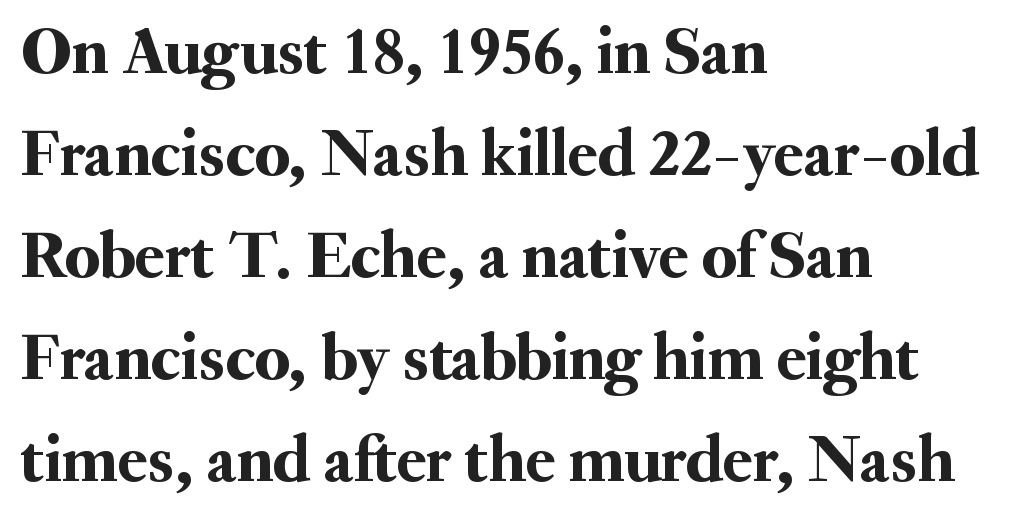
{"serif": "yes", "italic": "no", "width": "normal", "stroke_contrast": "medium", "x_height": "small", "monospaced": "no", "underline": "no", "align": "left", "line_spacing": "normal", "line_spacing_ratio": 1.5, "letter_spacing": "normal", "letter_spacing_em": 0.0, "glyph_px": 68}
